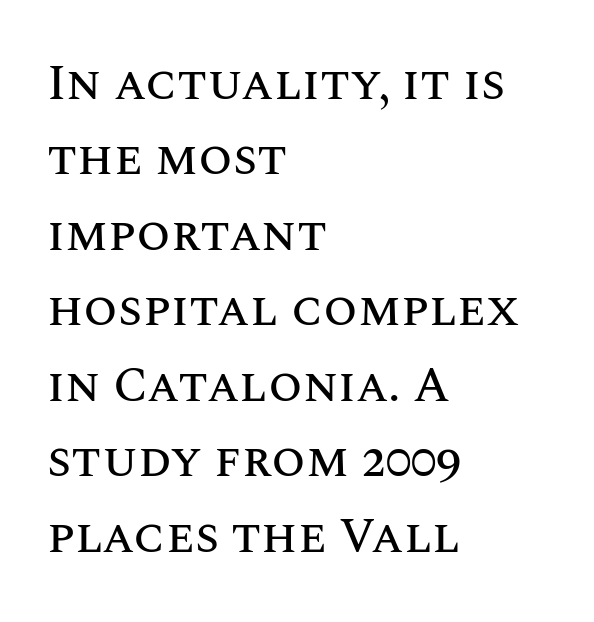
Q: Is the text italic (slanted)? A: No, it is upright.
Q: Is the text underlined? A: No.
Q: How is the paragraph aligned? A: Left-aligned.
Q: Is the spacing between letters normal or unusually wide? A: Normal.
Q: Is the spacing between lines tight, normal or loose? A: Normal.
Q: Width (condensed, normal, or wide)? A: Normal.
Q: Stroke contrast? A: Medium.
Q: x-height? A: Large.
Q: Monospaced? A: No.
